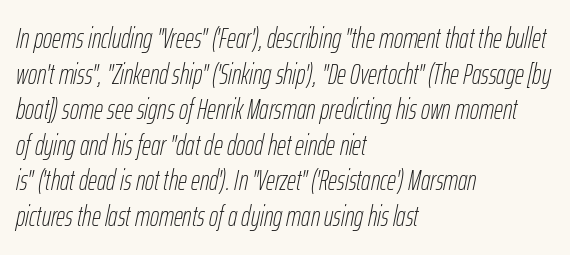
Q: Is the text bold? A: No.
Q: Is the text italic (slanted)? A: Yes, it leans right by about 12 degrees.
Q: Is the text underlined? A: No.
Q: How is the paragraph aligned? A: Left-aligned.
Q: Is the spacing between letters normal or unusually wide? A: Normal.
Q: Is the spacing between lines tight, normal or loose? A: Normal.
Q: Width (condensed, normal, or wide)? A: Condensed.
Q: Stroke contrast? A: Low.
Q: x-height? A: Medium.
Q: Monospaced? A: No.
